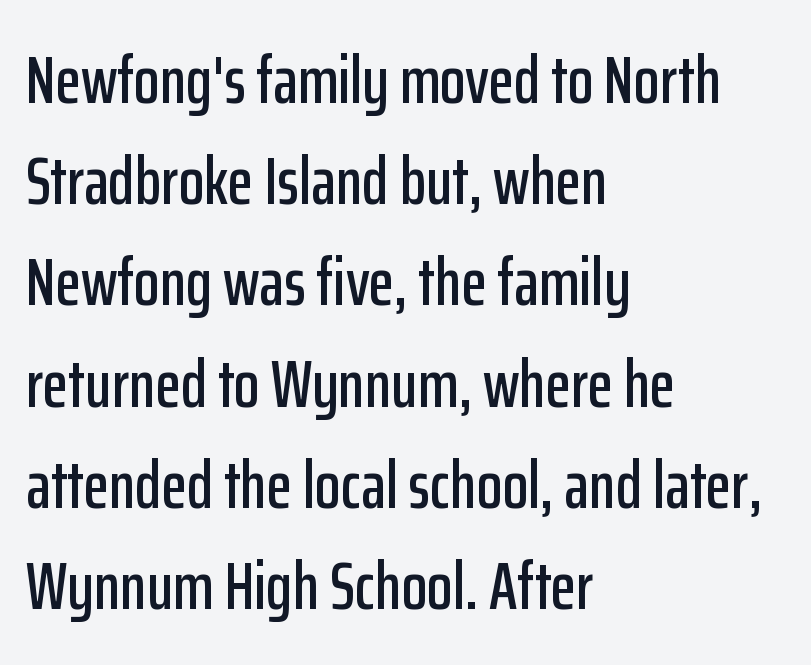
The rag falls on the right side of this text block. The line texture is even and compact thanks to regular tracking. Think of a printed novel: that variable character pitch is what you see here. The rendering uses a moderate line-height, typical for paragraphs. The area under the type is left untouched.
